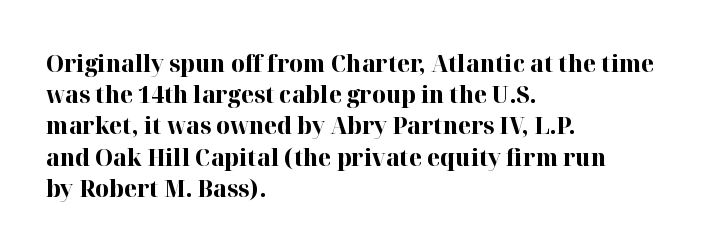
{"italic": "no", "bold": "yes", "underline": "no", "align": "left", "line_spacing": "normal", "line_spacing_ratio": 1.3, "letter_spacing": "normal", "letter_spacing_em": 0.0, "glyph_px": 24}
